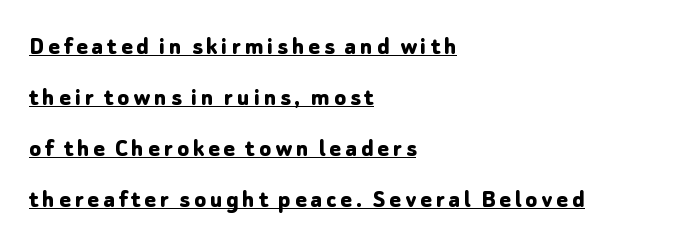
{"italic": "no", "bold": "yes", "underline": "yes", "align": "left", "line_spacing_ratio": 1.89, "glyph_px": 27}
